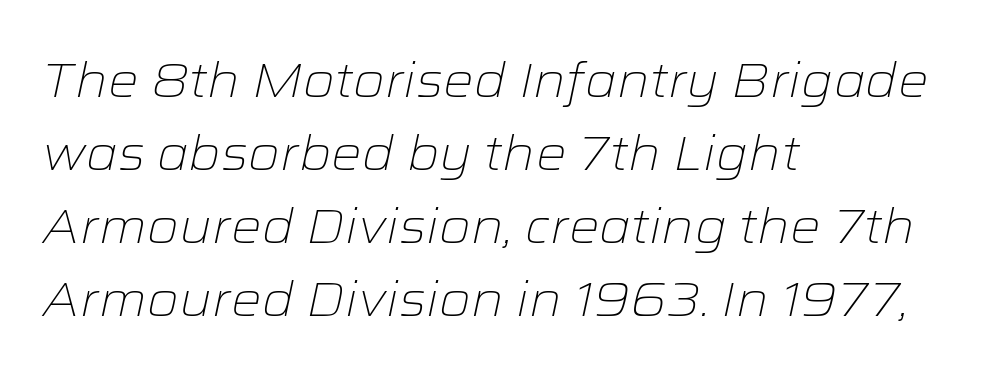
Q: Is the text bold? A: No.
Q: Is the text italic (slanted)? A: Yes, it leans right by about 12 degrees.
Q: Is the text underlined? A: No.
Q: How is the paragraph aligned? A: Left-aligned.
Q: Is the spacing between letters normal or unusually wide? A: Normal.
Q: Is the spacing between lines tight, normal or loose? A: Normal.
Q: Width (condensed, normal, or wide)? A: Wide.
Q: Stroke contrast? A: Low.
Q: x-height? A: Medium.
Q: Monospaced? A: No.
